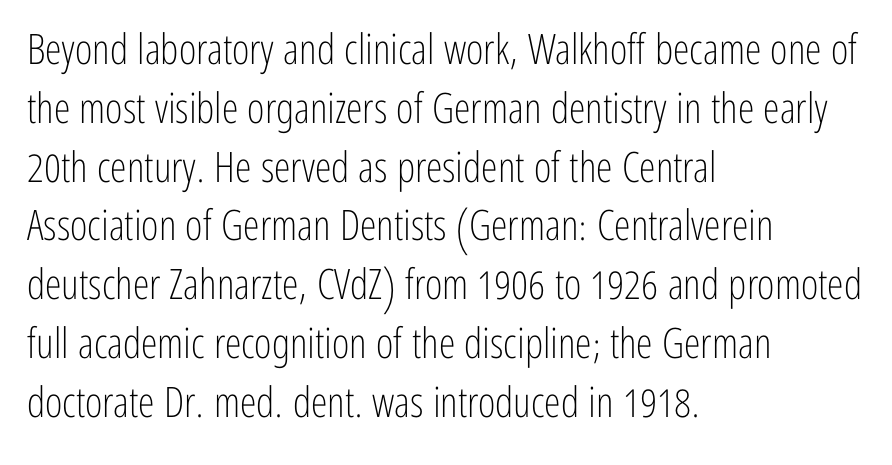
The image shows 42 px light, condensed sans-serif type, upright; set left-aligned, normal line spacing (1.4x), normal letter spacing, not underlined; low stroke contrast and a medium x-height.
